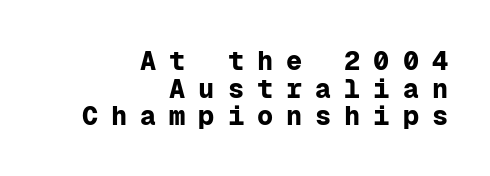
{"italic": "no", "bold": "yes", "underline": "no", "align": "right", "line_spacing": "tight", "line_spacing_ratio": 1.02, "letter_spacing": "wide", "letter_spacing_em": 0.48, "glyph_px": 27}
